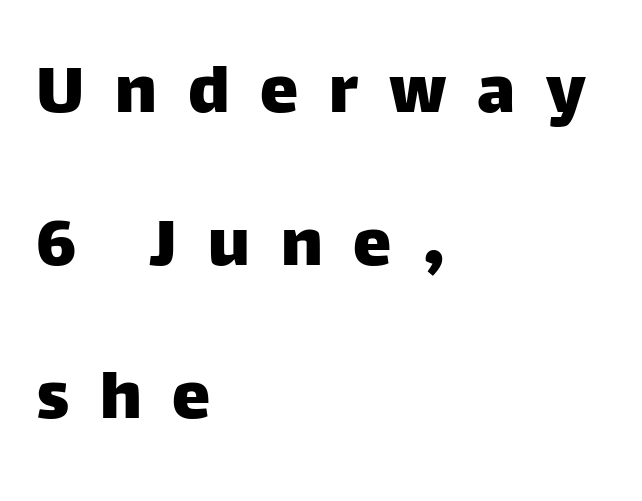
Q: Is the text italic (slanted)? A: No, it is upright.
Q: Is the typeface a serif or a sans-serif typeface? A: Sans-serif.
Q: Is the text underlined? A: No.
Q: How is the paragraph aligned? A: Left-aligned.
Q: Is the spacing between letters normal or unusually wide? A: Unusually wide.
Q: Is the spacing between lines tight, normal or loose? A: Loose.
Q: Width (condensed, normal, or wide)? A: Normal.
Q: Stroke contrast? A: Low.
Q: x-height? A: Large.
Q: Monospaced? A: No.
